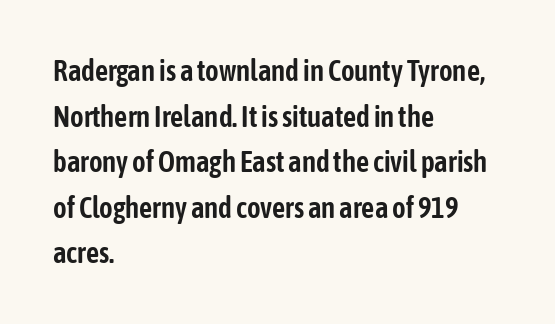
{"serif": "no", "italic": "no", "width": "condensed", "stroke_contrast": "low", "x_height": "medium", "monospaced": "no", "underline": "no", "align": "left", "line_spacing": "normal", "line_spacing_ratio": 1.57, "letter_spacing": "normal", "letter_spacing_em": 0.0, "glyph_px": 29}
